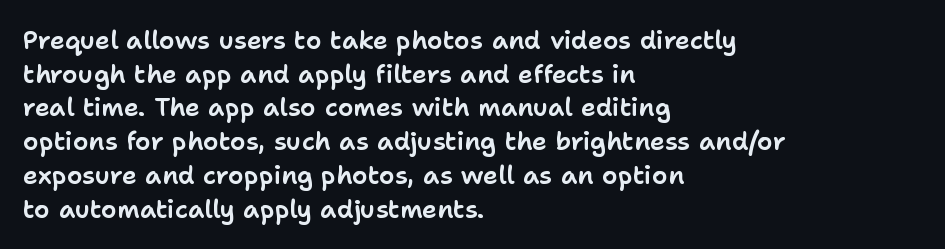
Q: Is the text italic (slanted)? A: No, it is upright.
Q: Is the text underlined? A: No.
Q: How is the paragraph aligned? A: Left-aligned.
Q: Is the spacing between letters normal or unusually wide? A: Normal.
Q: Is the spacing between lines tight, normal or loose? A: Normal.
